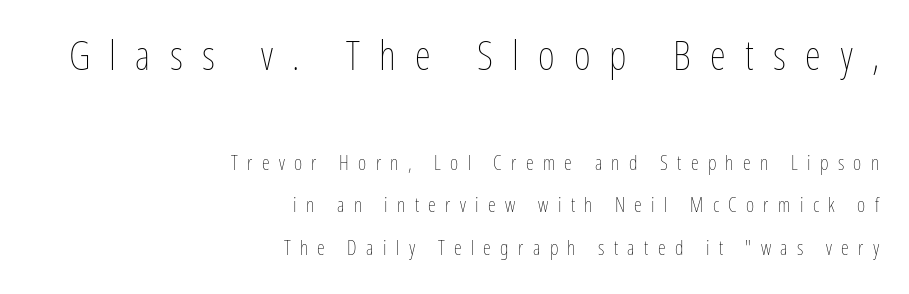
Q: Is the text bold? A: No.
Q: Is the text italic (slanted)? A: No, it is upright.
Q: Is the text underlined? A: No.
Q: How is the paragraph aligned? A: Right-aligned.
Q: Is the spacing between letters normal or unusually wide? A: Unusually wide.
Q: Is the spacing between lines tight, normal or loose? A: Loose.
Q: Which block of text is set in a larger size, the first (top) or the second (bottom)? A: The first (top) one.
Q: Width (condensed, normal, or wide)? A: Condensed.
Q: Stroke contrast? A: Low.
Q: x-height? A: Medium.
Q: Monospaced? A: No.
